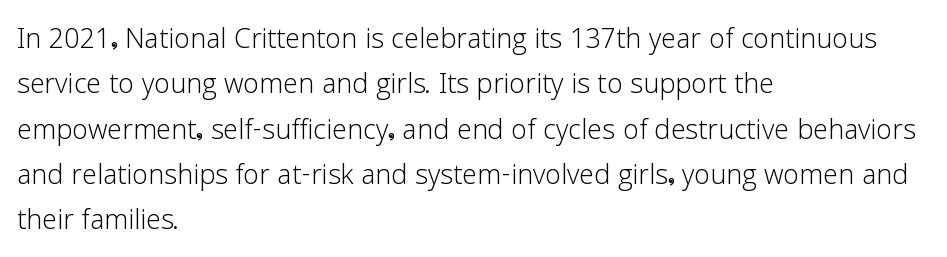
If you drew a ruler down the left edge, every line would touch it. The block of text has a typical density, with ordinary space between rows. Looks like regular typesetting: each glyph gets only the width it needs. The weight would be labelled regular, book, light, or lighter still.
